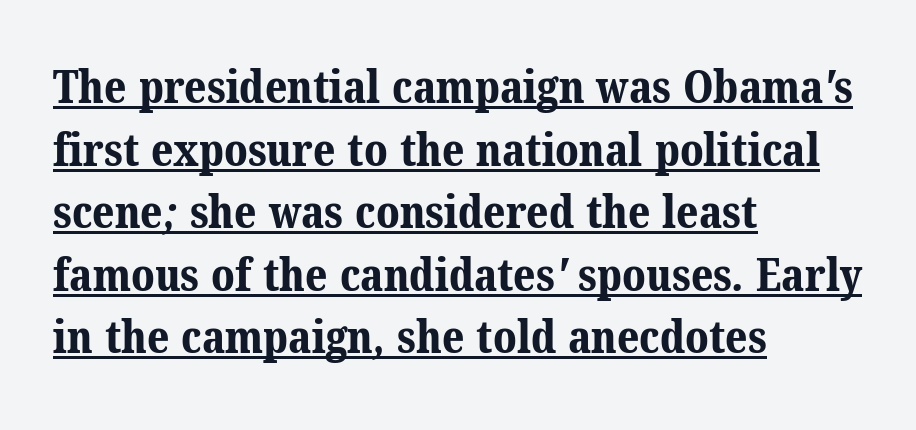
Q: Is the text bold? A: Yes.
Q: Is the typeface a serif or a sans-serif typeface? A: Serif.
Q: Is the text underlined? A: Yes.
Q: How is the paragraph aligned? A: Left-aligned.
Q: Is the spacing between letters normal or unusually wide? A: Normal.
Q: Is the spacing between lines tight, normal or loose? A: Normal.
Q: Width (condensed, normal, or wide)? A: Normal.
Q: Stroke contrast? A: Medium.
Q: x-height? A: Medium.
Q: Monospaced? A: No.
